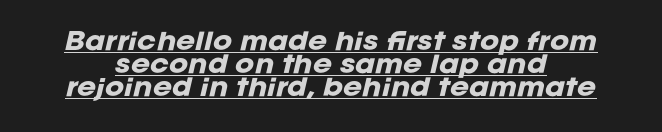
Q: Is the text bold? A: Yes.
Q: Is the text italic (slanted)? A: Yes, it leans right by about 12 degrees.
Q: Is the text underlined? A: Yes.
Q: Is the spacing between letters normal or unusually wide? A: Normal.
Q: Is the spacing between lines tight, normal or loose? A: Tight.
